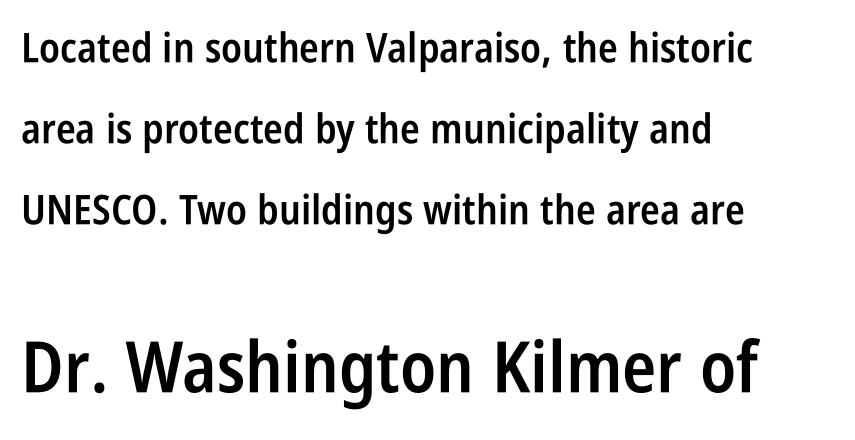
{"serif": "no", "italic": "no", "bold": "semi", "weight": "semibold", "width": "condensed", "stroke_contrast": "low", "x_height": "large", "monospaced": "no", "underline": "no", "align": "left", "line_spacing": "loose", "line_spacing_ratio": 1.98, "letter_spacing": "normal", "letter_spacing_em": 0.0, "larger_block": "second", "size_ratio": 1.73, "glyph_px": 71}
